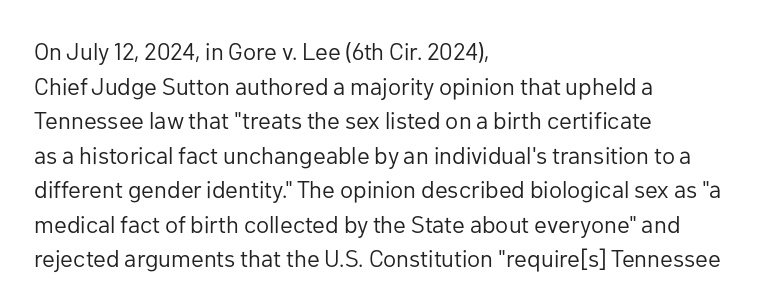
Q: Is the text bold? A: No.
Q: Is the text italic (slanted)? A: No, it is upright.
Q: Is the text underlined? A: No.
Q: How is the paragraph aligned? A: Left-aligned.
Q: Is the spacing between letters normal or unusually wide? A: Normal.
Q: Is the spacing between lines tight, normal or loose? A: Normal.
